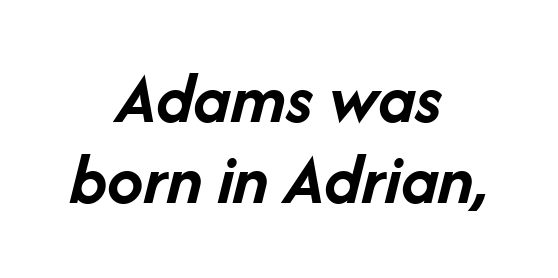
{"italic": "yes", "lean": "right", "slant_degrees": 14, "bold": "yes", "weight": "semibold", "width": "normal", "stroke_contrast": "low", "x_height": "medium", "monospaced": "no", "underline": "no", "align": "center", "line_spacing": "tight", "line_spacing_ratio": 1.11, "letter_spacing": "normal", "letter_spacing_em": 0.0, "glyph_px": 73}
